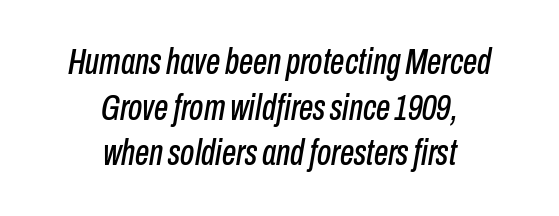
Standard letterfit; no display-style spreading of the glyphs. Does the leading feel generous? No, just average. The passage is arranged like a title page — every line centered. Spacing verdict: proportional, widths tailored to each character.
